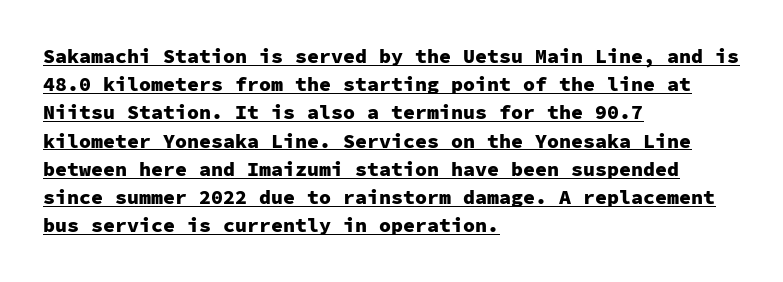
Q: Is the text bold? A: Yes.
Q: Is the text italic (slanted)? A: No, it is upright.
Q: Is the text underlined? A: Yes.
Q: How is the paragraph aligned? A: Left-aligned.
Q: Is the spacing between letters normal or unusually wide? A: Normal.
Q: Is the spacing between lines tight, normal or loose? A: Normal.
